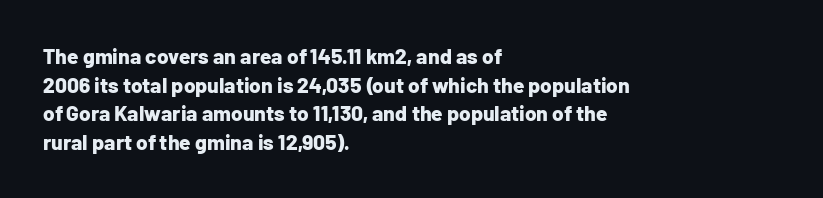
{"italic": "no", "bold": "yes", "underline": "no", "align": "left", "line_spacing": "normal", "line_spacing_ratio": 1.36, "letter_spacing": "normal", "letter_spacing_em": 0.0, "glyph_px": 21}
